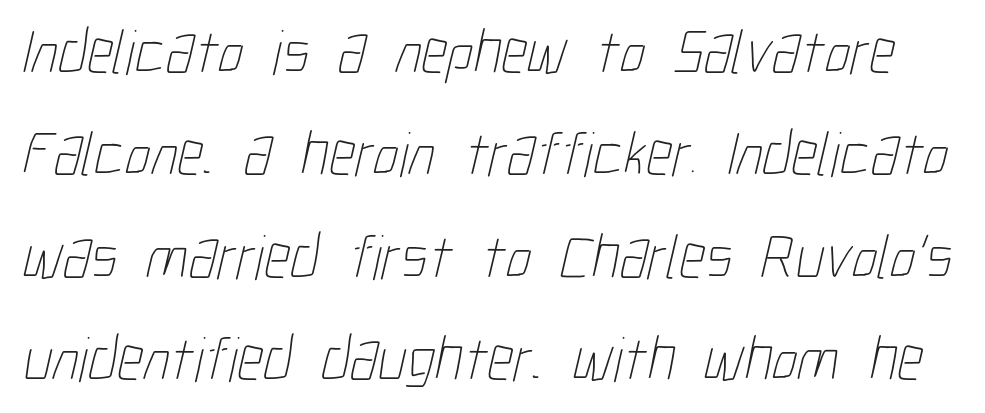
Proportional: the letters do not fall into vertical columns. Weight: in the light-to-regular range. No word sits above an underline. Tracking here is standard; glyphs follow each other at the usual distance.
